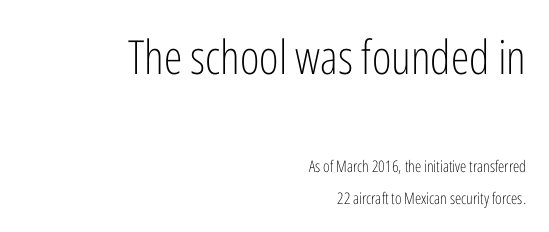
Q: Is the text bold? A: No.
Q: Is the text italic (slanted)? A: No, it is upright.
Q: Is the typeface a serif or a sans-serif typeface? A: Sans-serif.
Q: Is the text underlined? A: No.
Q: How is the paragraph aligned? A: Right-aligned.
Q: Is the spacing between letters normal or unusually wide? A: Normal.
Q: Is the spacing between lines tight, normal or loose? A: Loose.
Q: Which block of text is set in a larger size, the first (top) or the second (bottom)? A: The first (top) one.
Q: Width (condensed, normal, or wide)? A: Condensed.
Q: Stroke contrast? A: Low.
Q: x-height? A: Medium.
Q: Monospaced? A: No.
